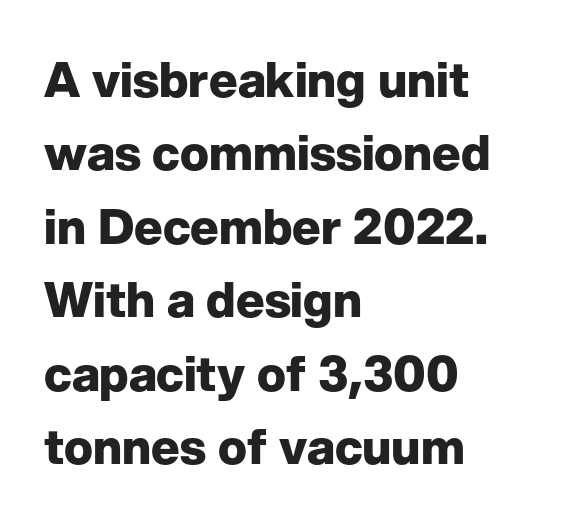
Q: Is the text bold? A: Yes.
Q: Is the text italic (slanted)? A: No, it is upright.
Q: Is the typeface a serif or a sans-serif typeface? A: Sans-serif.
Q: Is the text underlined? A: No.
Q: How is the paragraph aligned? A: Left-aligned.
Q: Is the spacing between letters normal or unusually wide? A: Normal.
Q: Is the spacing between lines tight, normal or loose? A: Normal.
Q: Width (condensed, normal, or wide)? A: Normal.
Q: Stroke contrast? A: Low.
Q: x-height? A: Medium.
Q: Monospaced? A: No.
